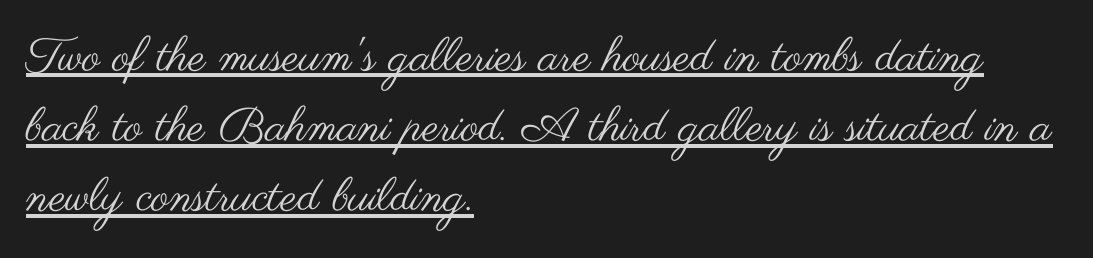
The image shows 47 px regular-weight, wide sans-serif type; set left-aligned, normal line spacing (1.49x), normal letter spacing, underlined; medium stroke contrast and a small x-height.
